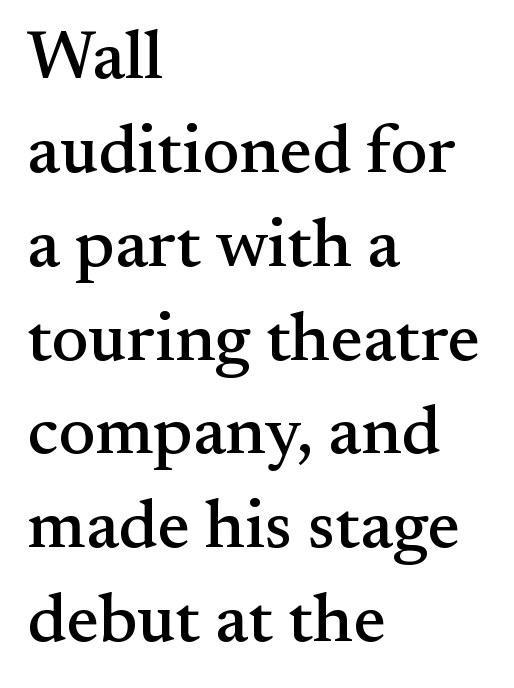
Q: Is the text italic (slanted)? A: No, it is upright.
Q: Is the typeface a serif or a sans-serif typeface? A: Serif.
Q: Is the text underlined? A: No.
Q: How is the paragraph aligned? A: Left-aligned.
Q: Is the spacing between letters normal or unusually wide? A: Normal.
Q: Is the spacing between lines tight, normal or loose? A: Normal.
Q: Width (condensed, normal, or wide)? A: Normal.
Q: Stroke contrast? A: Medium.
Q: x-height? A: Small.
Q: Monospaced? A: No.
